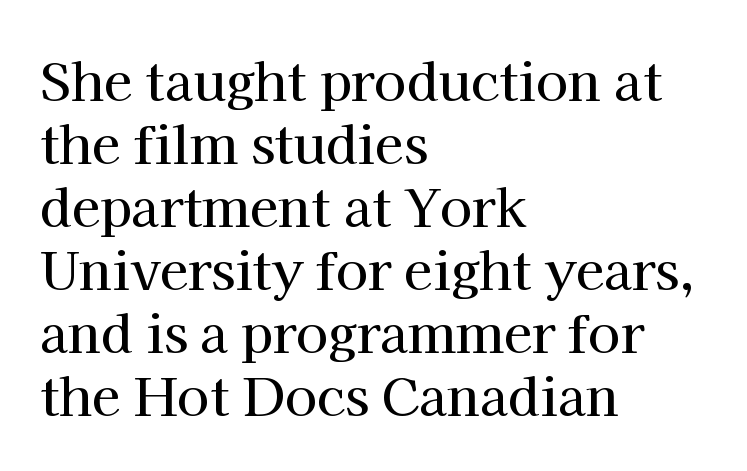
Q: Is the text italic (slanted)? A: No, it is upright.
Q: Is the typeface a serif or a sans-serif typeface? A: Serif.
Q: Is the text underlined? A: No.
Q: How is the paragraph aligned? A: Left-aligned.
Q: Is the spacing between letters normal or unusually wide? A: Normal.
Q: Width (condensed, normal, or wide)? A: Normal.
Q: Stroke contrast? A: High.
Q: x-height? A: Medium.
Q: Monospaced? A: No.
